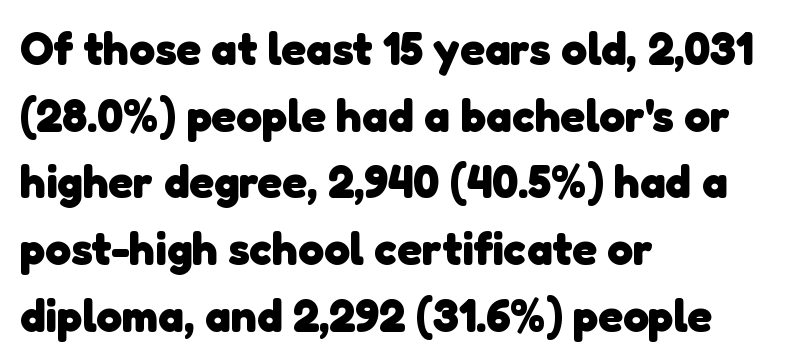
{"serif": "no", "bold": "yes", "weight": "heavy", "width": "normal", "stroke_contrast": "low", "x_height": "medium", "monospaced": "no", "underline": "no", "align": "left", "line_spacing": "normal", "line_spacing_ratio": 1.45, "letter_spacing": "normal", "letter_spacing_em": 0.0, "glyph_px": 46}
